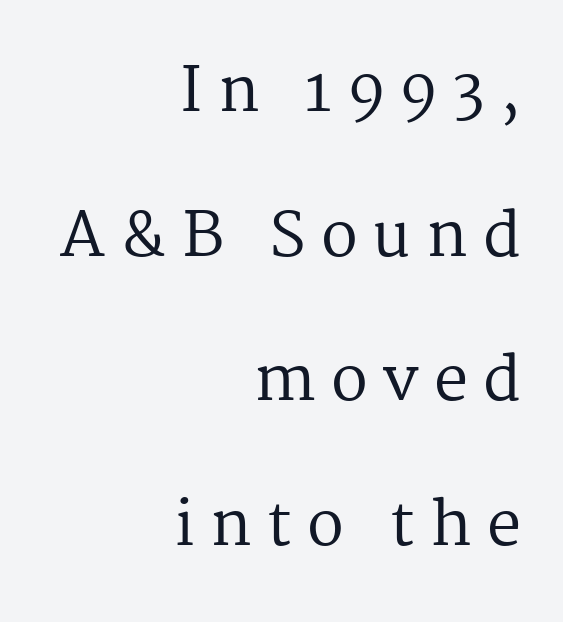
{"serif": "yes", "italic": "no", "bold": "no", "weight": "regular", "width": "normal", "stroke_contrast": "medium", "x_height": "medium", "monospaced": "no", "underline": "no", "align": "right", "line_spacing": "loose", "line_spacing_ratio": 2.37, "letter_spacing": "wide", "letter_spacing_em": 0.25, "glyph_px": 61}
